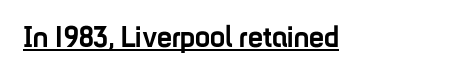
{"serif": "no", "italic": "no", "bold": "yes", "weight": "semibold", "width": "condensed", "stroke_contrast": "low", "x_height": "medium", "monospaced": "no", "underline": "yes", "letter_spacing": "normal", "letter_spacing_em": 0.0, "glyph_px": 30}
